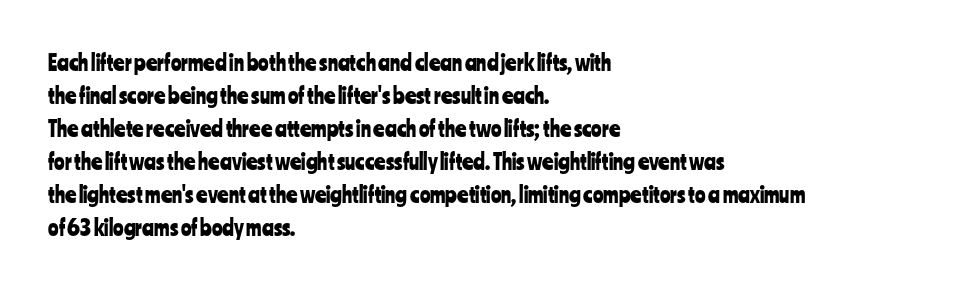
A clean baseline with only descenders dipping below it. Standard letterfit; no display-style spreading of the glyphs. Notice how descenders clear the ascenders below comfortably — that's standard leading. It's the straight-up-and-down kind of type. Does the copy run flush right? No — it runs flush left.
